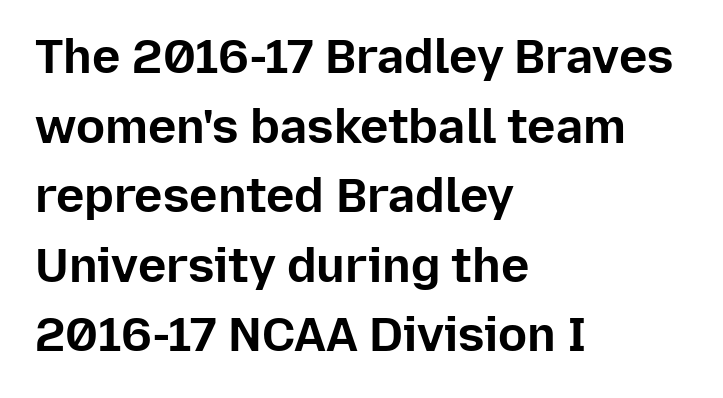
Q: Is the text bold? A: Yes.
Q: Is the text italic (slanted)? A: No, it is upright.
Q: Is the typeface a serif or a sans-serif typeface? A: Sans-serif.
Q: Is the text underlined? A: No.
Q: How is the paragraph aligned? A: Left-aligned.
Q: Is the spacing between letters normal or unusually wide? A: Normal.
Q: Is the spacing between lines tight, normal or loose? A: Normal.
Q: Width (condensed, normal, or wide)? A: Normal.
Q: Stroke contrast? A: Low.
Q: x-height? A: Medium.
Q: Monospaced? A: No.
